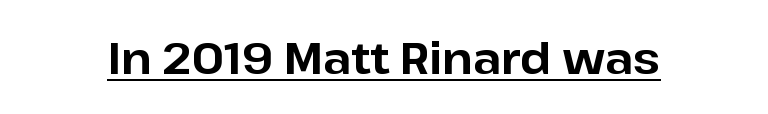
The image shows 43 px bold sans-serif type, upright; set normal letter spacing, underlined; low stroke contrast and a medium x-height.
